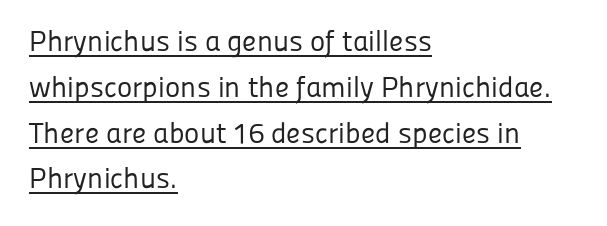
Q: Is the text bold? A: No.
Q: Is the text italic (slanted)? A: No, it is upright.
Q: Is the typeface a serif or a sans-serif typeface? A: Sans-serif.
Q: Is the text underlined? A: Yes.
Q: How is the paragraph aligned? A: Left-aligned.
Q: Is the spacing between letters normal or unusually wide? A: Normal.
Q: Is the spacing between lines tight, normal or loose? A: Normal.
Q: Width (condensed, normal, or wide)? A: Normal.
Q: Stroke contrast? A: Low.
Q: x-height? A: Medium.
Q: Monospaced? A: No.
